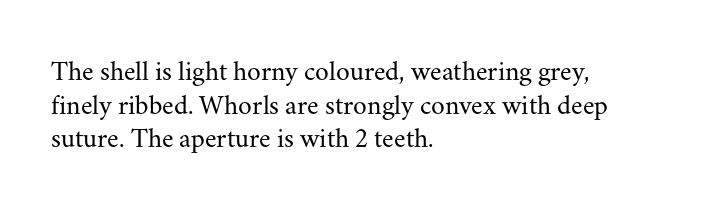
Caption: standard tracking, unaltered. The characters display serif detailing at their extremities. Does the lettering tilt? It doesn't — this is upright. Does the copy run flush right? No — it runs flush left.
